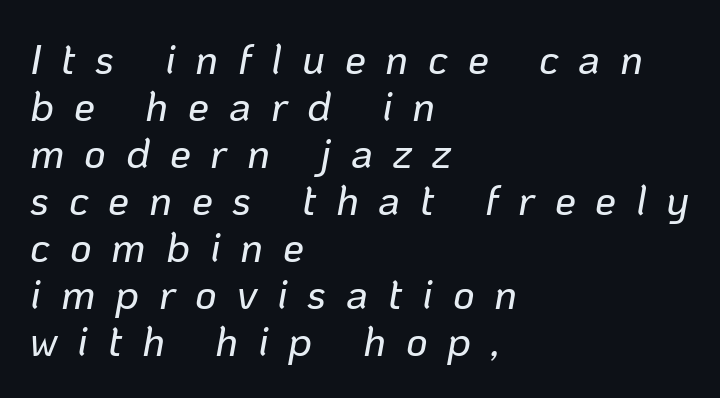
{"italic": "yes", "lean": "right", "slant_degrees": 10, "width": "normal", "stroke_contrast": "low", "x_height": "medium", "monospaced": "no", "underline": "no", "align": "left", "line_spacing": "tight", "line_spacing_ratio": 1.12, "letter_spacing": "wide", "letter_spacing_em": 0.47, "glyph_px": 42}
